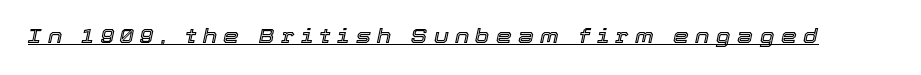
The image shows 20 px text type, italic (leaning right); set unusually wide letter spacing (+0.32 em), underlined.
